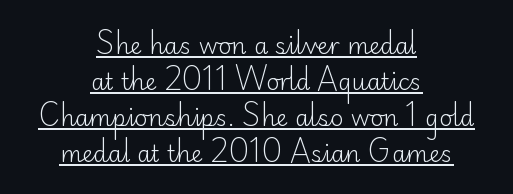
The image shows 23 px text type, upright; set centered, normal line spacing (1.56x), normal letter spacing, underlined.
